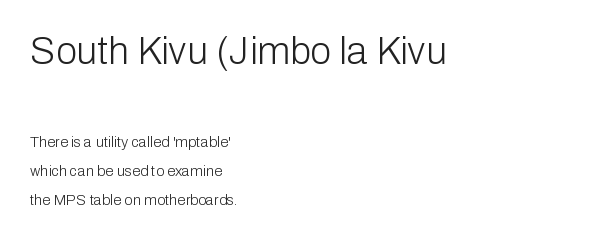
{"serif": "no", "italic": "no", "bold": "no", "weight": "light", "width": "normal", "stroke_contrast": "low", "x_height": "medium", "monospaced": "no", "underline": "no", "align": "left", "line_spacing": "loose", "line_spacing_ratio": 1.92, "letter_spacing": "normal", "letter_spacing_em": 0.0, "larger_block": "first", "size_ratio": 2.53, "glyph_px": 38}
